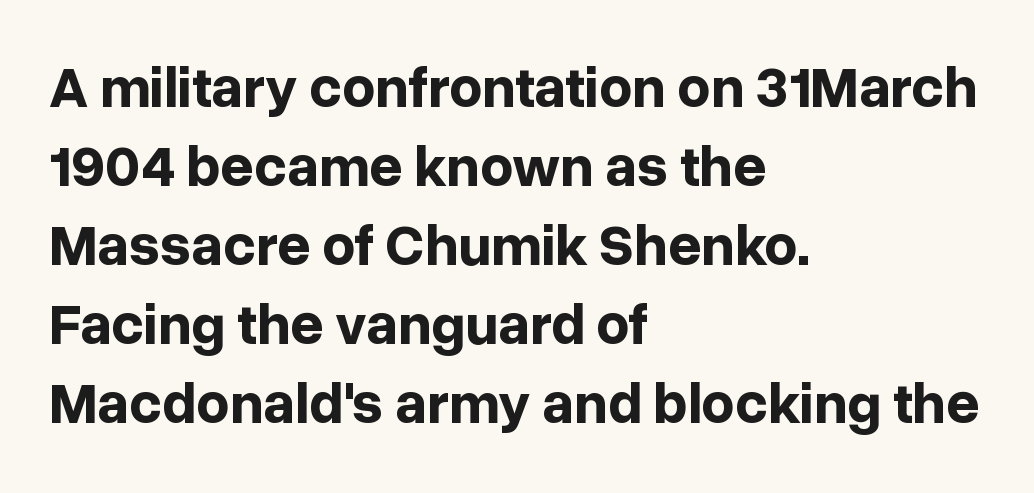
{"serif": "no", "italic": "no", "bold": "yes", "weight": "bold", "width": "normal", "stroke_contrast": "low", "x_height": "medium", "monospaced": "no", "underline": "no", "align": "left", "line_spacing": "normal", "line_spacing_ratio": 1.36, "letter_spacing": "normal", "letter_spacing_em": 0.0, "glyph_px": 58}
